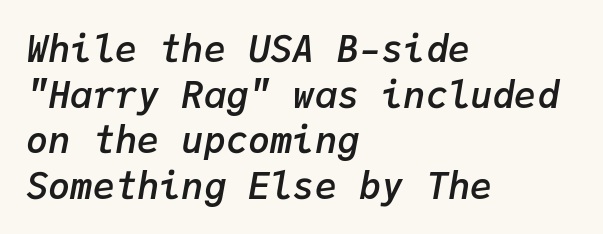
The image shows 37 px semibold type, italic (leaning right), monospaced; set left-aligned, line spacing 1.23x, normal letter spacing, not underlined; low stroke contrast and a medium x-height.
